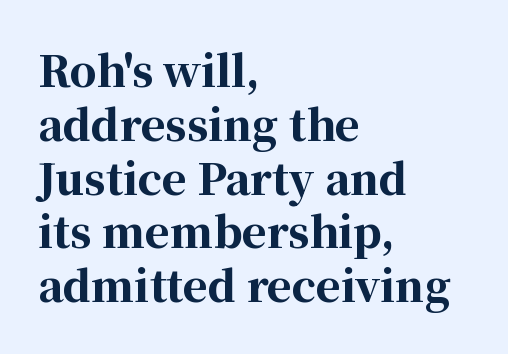
{"serif": "yes", "italic": "no", "bold": "yes", "weight": "bold", "width": "normal", "stroke_contrast": "high", "x_height": "medium", "monospaced": "no", "underline": "no", "align": "left", "line_spacing": "normal", "line_spacing_ratio": 1.28, "letter_spacing": "normal", "letter_spacing_em": 0.0, "glyph_px": 42}
